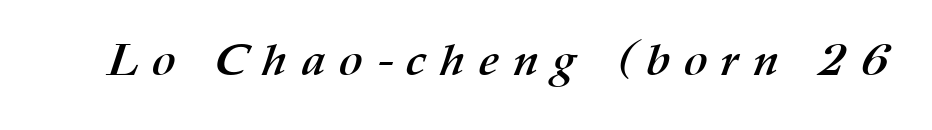
The image shows 45 px semibold type; set unusually wide letter spacing (+0.31 em), not underlined; medium stroke contrast and a medium x-height.
